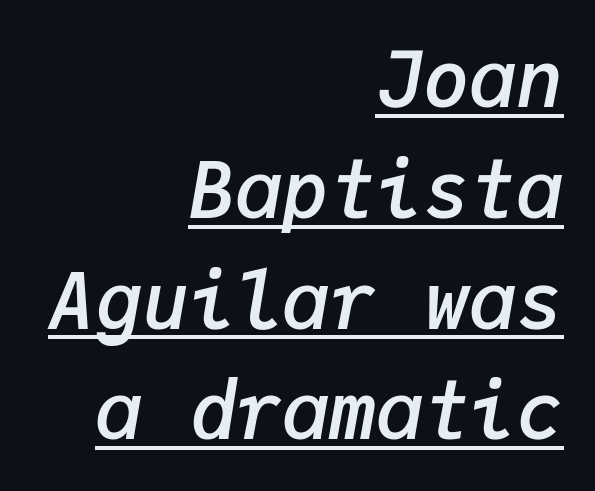
{"italic": "yes", "lean": "right", "slant_degrees": 9, "bold": "semi", "weight": "semibold", "width": "normal", "stroke_contrast": "low", "x_height": "medium", "monospaced": "yes", "underline": "yes", "align": "right", "line_spacing": "normal", "line_spacing_ratio": 1.42, "letter_spacing": "normal", "letter_spacing_em": 0.0, "glyph_px": 78}
